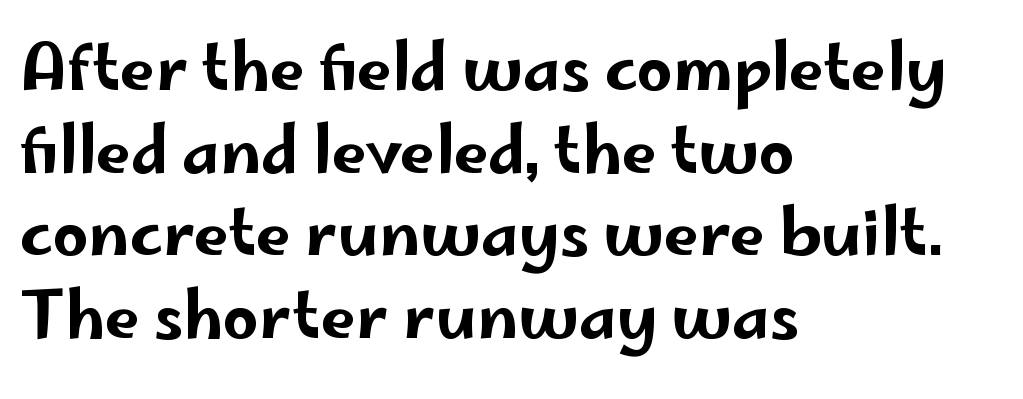
The image shows 63 px wide sans-serif type, upright; set left-aligned, normal line spacing (1.31x), normal letter spacing, not underlined; low stroke contrast and a small x-height.
